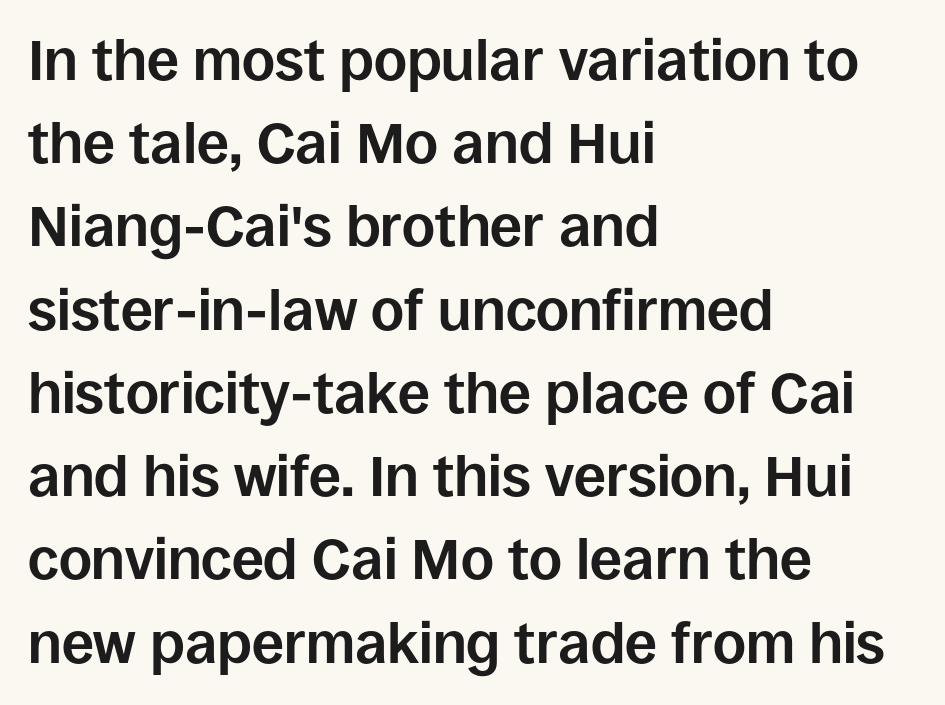
Is the letter spacing exaggerated? No — it looks like the ordinary default. Glance below the letters and you will spot only blank space. The passage shown is typed in a proportional face where columns would drift. Observe the absence of serifs on each vertical stroke in this sample. No italicization has been applied; the sample stays upright.
